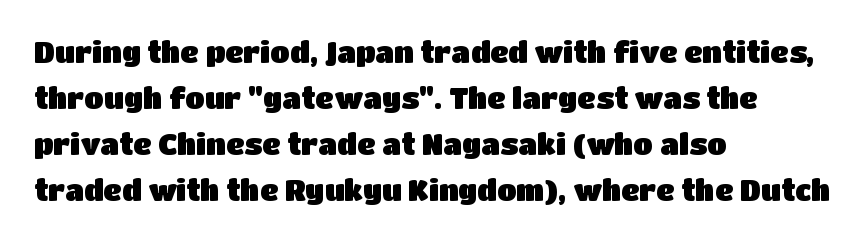
Spacing between characters is what you'd get straight out of the box. The face used here is proportionally spaced, like ordinary book or web type. Does the leading feel generous? No, just average. A student would call this left alignment; a typographer would say flush left, rag right. Honestly, there is no underline to notice here at all. The typeface chosen for these lines omits serifs.
